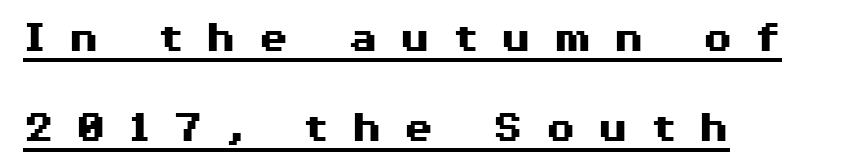
{"serif": "no", "italic": "no", "bold": "yes", "weight": "heavy", "width": "wide", "stroke_contrast": "medium", "x_height": "medium", "monospaced": "no", "underline": "yes", "align": "left", "line_spacing": "loose", "line_spacing_ratio": 2.0, "letter_spacing": "wide", "letter_spacing_em": 0.47, "glyph_px": 45}
